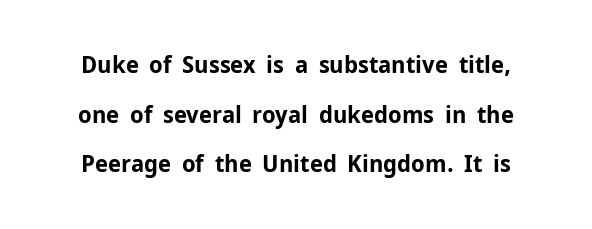
The image shows 24 px bold type, upright; set loose line spacing (2.07x), normal letter spacing, not underlined.
